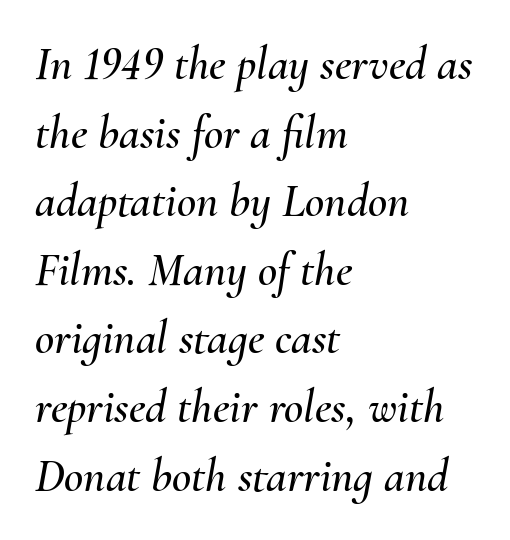
The image shows 47 px text type, italic (leaning right); set left-aligned, normal line spacing (1.46x), normal letter spacing, not underlined; medium stroke contrast and a small x-height.
